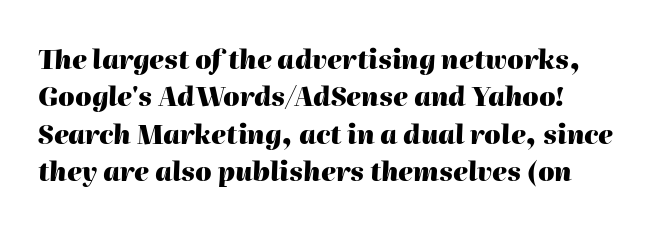
Characters follow at the spacing the type designer built in. Line beginnings align vertically; line endings do not. Quick note: italic. Underline: absent.
